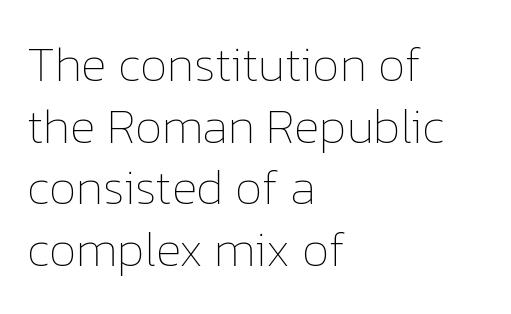
{"italic": "no", "bold": "no", "weight": "thin", "width": "normal", "stroke_contrast": "low", "x_height": "medium", "monospaced": "no", "underline": "no", "align": "left", "line_spacing": "normal", "line_spacing_ratio": 1.26, "letter_spacing": "normal", "letter_spacing_em": 0.0, "glyph_px": 49}
